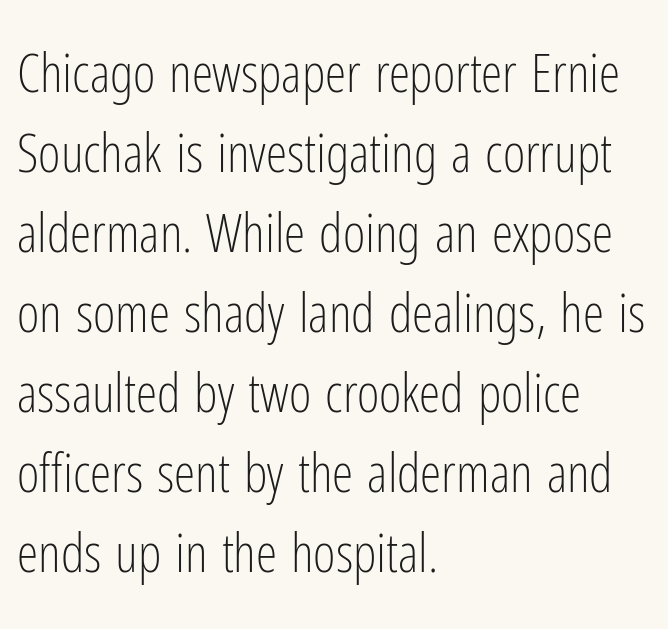
Ink coverage per letter is moderate at most. Students, note that the glyphs here touch the page at normal intervals. The passage shown stacks its lines at a standard gap. This is sans-serif lettering, the kind often seen on screens and signage.
